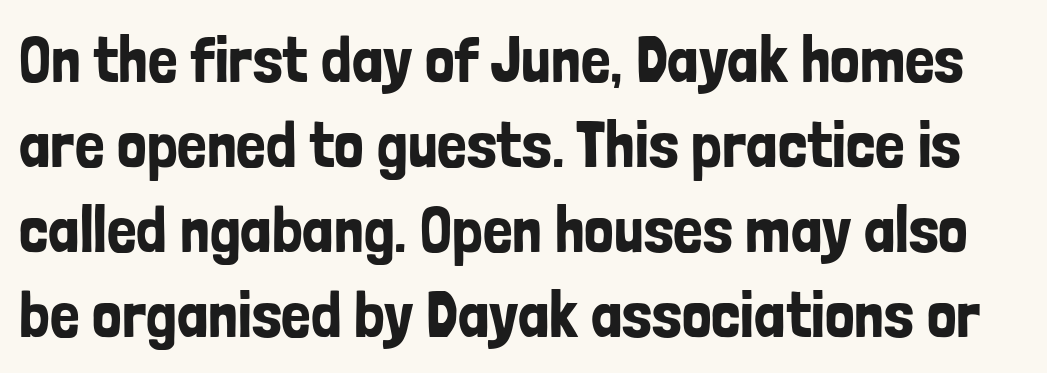
The image shows 66 px condensed sans-serif type, upright; set normal line spacing (1.29x), normal letter spacing, not underlined; low stroke contrast and a medium x-height.
